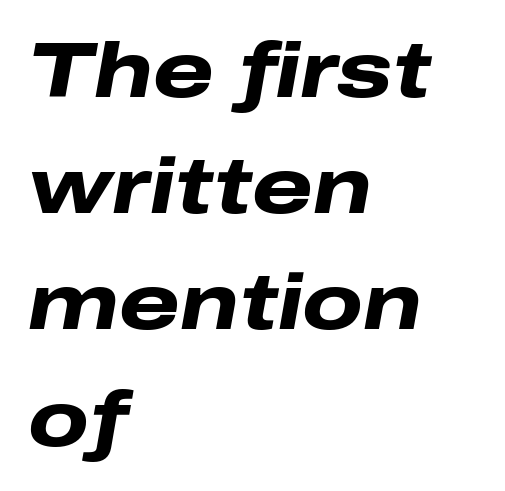
Q: Is the text bold? A: Yes.
Q: Is the text italic (slanted)? A: Yes, it leans right by about 10 degrees.
Q: Is the text underlined? A: No.
Q: How is the paragraph aligned? A: Left-aligned.
Q: Is the spacing between letters normal or unusually wide? A: Normal.
Q: Is the spacing between lines tight, normal or loose? A: Normal.
Q: Width (condensed, normal, or wide)? A: Wide.
Q: Stroke contrast? A: Low.
Q: x-height? A: Medium.
Q: Monospaced? A: No.
